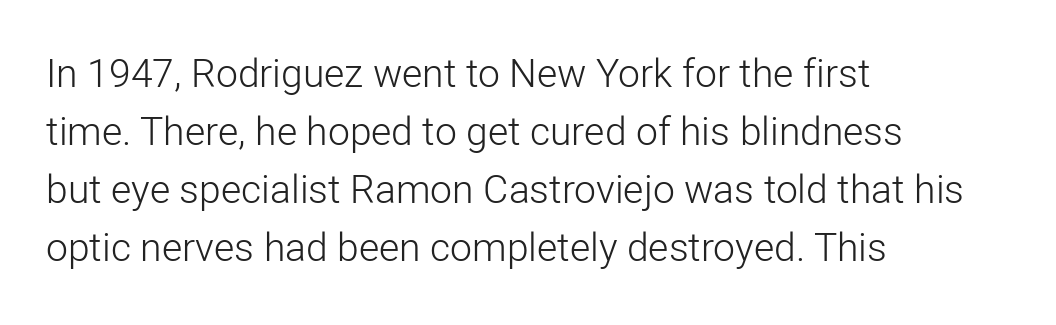
The image shows 39 px light sans-serif type, upright; set left-aligned, normal line spacing (1.49x), normal letter spacing, not underlined; low stroke contrast and a medium x-height.
